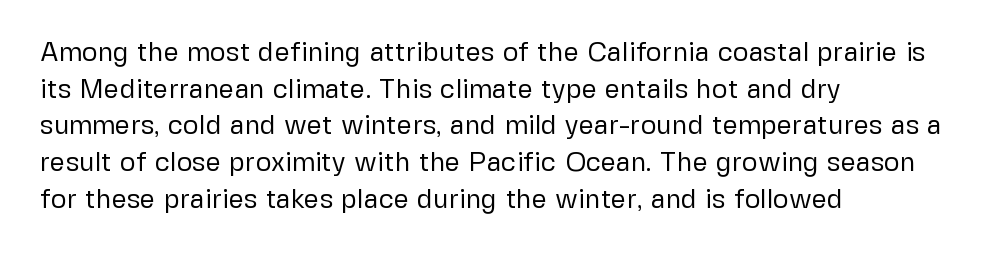
Reading down the block, your eye returns to a fixed left position each line. Do the letters lean? They stand straight. The strip under each line holds only bare page. Bold? No — there's no thickening of the strokes. Line spacing here is normal. Glyph-to-glyph distance matches everyday printed text.
